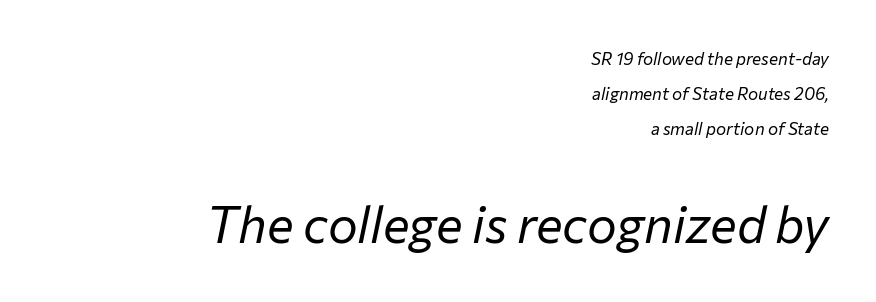
Counters stay open thanks to moderate or lighter strokes. The specimen reads as italic at a glance. In terms of leading, this rendering errs on the spacious side. Quick note: underline off. Reading top to bottom, the characters get bigger at the block break.
